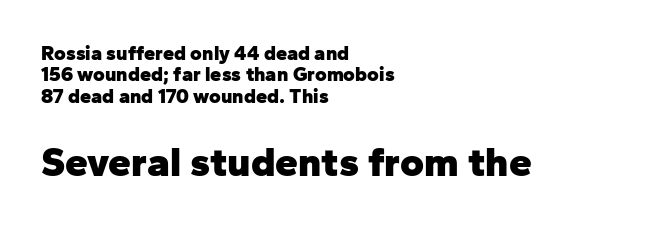
Q: Is the text bold? A: Yes.
Q: Is the text italic (slanted)? A: No, it is upright.
Q: Is the typeface a serif or a sans-serif typeface? A: Sans-serif.
Q: Is the text underlined? A: No.
Q: How is the paragraph aligned? A: Left-aligned.
Q: Is the spacing between letters normal or unusually wide? A: Normal.
Q: Is the spacing between lines tight, normal or loose? A: Tight.
Q: Which block of text is set in a larger size, the first (top) or the second (bottom)? A: The second (bottom) one.
Q: Width (condensed, normal, or wide)? A: Normal.
Q: Stroke contrast? A: Low.
Q: x-height? A: Medium.
Q: Monospaced? A: No.
